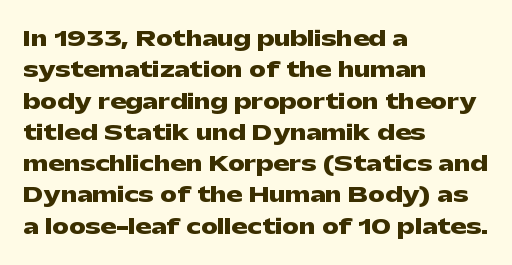
The passage shown is emphatically bold. The specimen reads as upright at a glance. Alignment: flush left. What stands out about the letter spacing? Nothing — it is the standard amount. The block of text has a typical density, with ordinary space between rows. The words here are not underlined.
